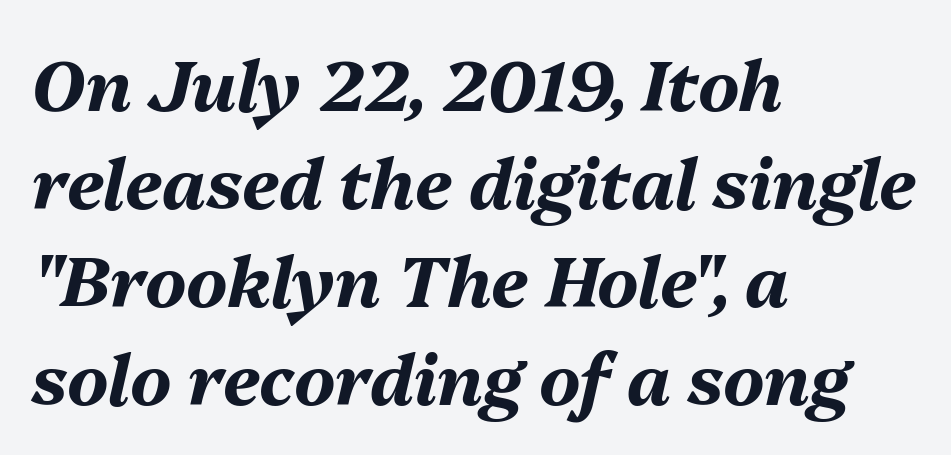
Nothing unusual about the tracking: characters are spaced as the font intends. Descenders hang freely into open space. You'd pick this weight for a headline — it's a proper bold. Horizontal bands of white between lines are of average thickness. These lines were composed using italics. Spacing verdict: proportional, widths tailored to each character.
